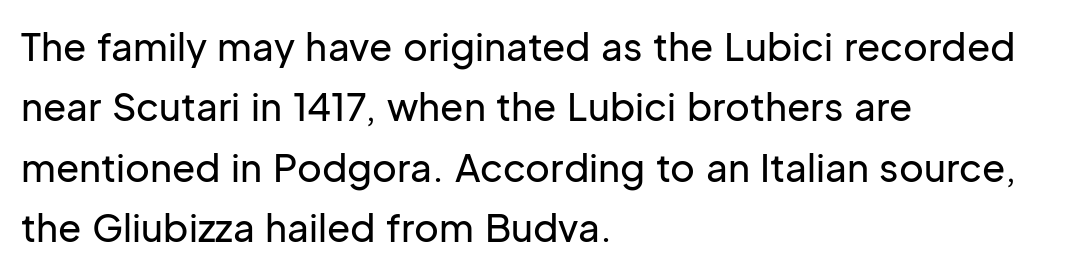
Font category for this specimen: sans-serif. The block of text has a typical density, with ordinary space between rows. The type is set solid horizontally, with unmodified tracking. The lettering stays uniformly vertical, giving the passage a roman look.
